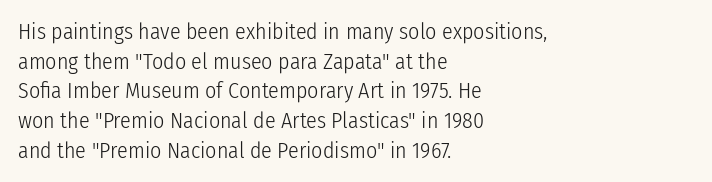
Unmarked baselines from the first word to the last. The designer left line spacing at the default. The rendering anchors every line to the left-hand side. The gaps between neighbouring characters are ordinary and unremarkable. The type sits square on the baseline with zero lean.
